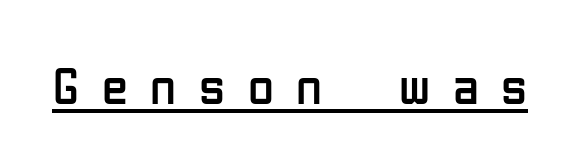
The image shows 53 px regular-weight, condensed sans-serif type, upright; set unusually wide letter spacing (+0.43 em), underlined; low stroke contrast and a medium x-height.
